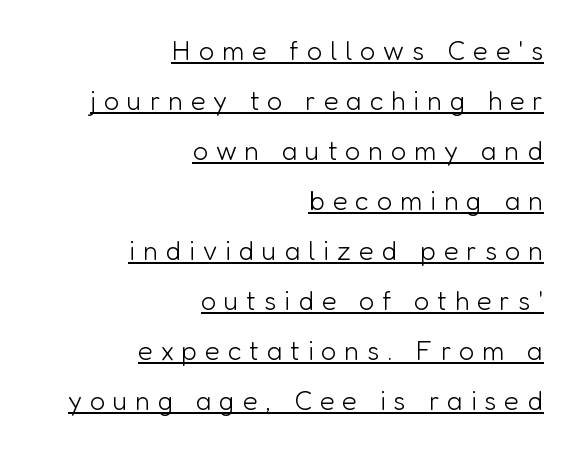
This rendering uses right alignment, leaving the left contour irregular. What stands out about the letter spacing? Its width — letters are far apart. Descenders here cross a horizontal rule under the line. Notice how the stems are strictly vertical — no italics here.
